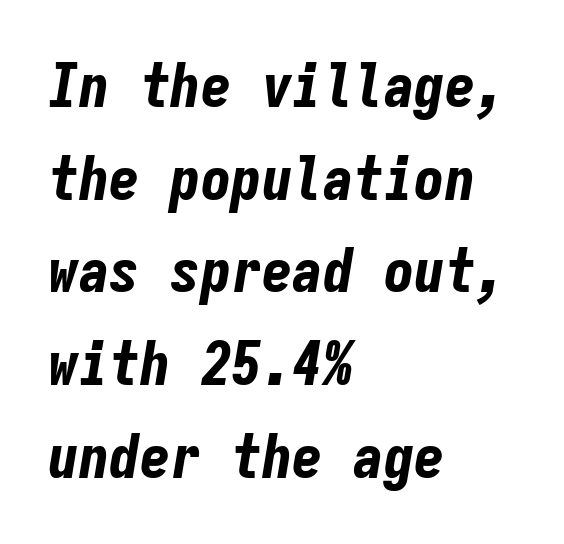
The image shows 61 px bold, condensed type, italic (leaning right), monospaced; set left-aligned, normal line spacing (1.52x), normal letter spacing, not underlined; low stroke contrast and a medium x-height.
